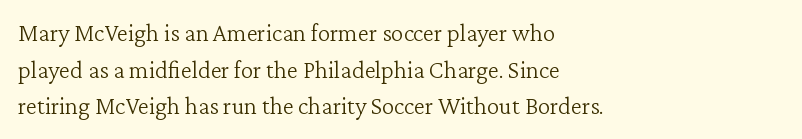
Q: Is the text bold? A: No.
Q: Is the text italic (slanted)? A: No, it is upright.
Q: Is the text underlined? A: No.
Q: How is the paragraph aligned? A: Left-aligned.
Q: Is the spacing between letters normal or unusually wide? A: Normal.
Q: Is the spacing between lines tight, normal or loose? A: Normal.
